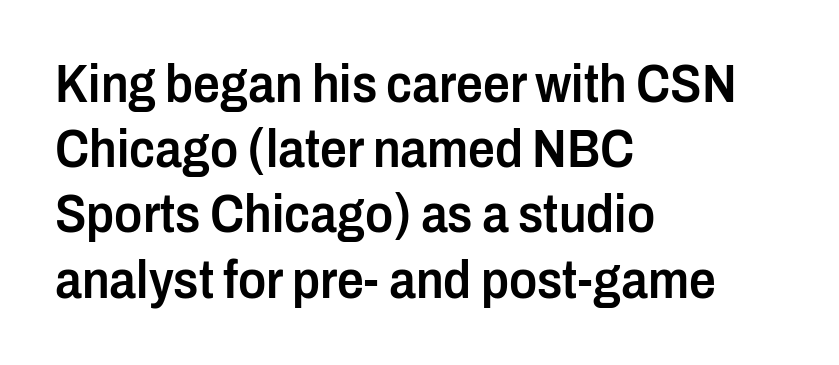
The image shows 53 px semibold, condensed sans-serif type, upright; set left-aligned, line spacing 1.23x, normal letter spacing, not underlined; low stroke contrast and a medium x-height.
